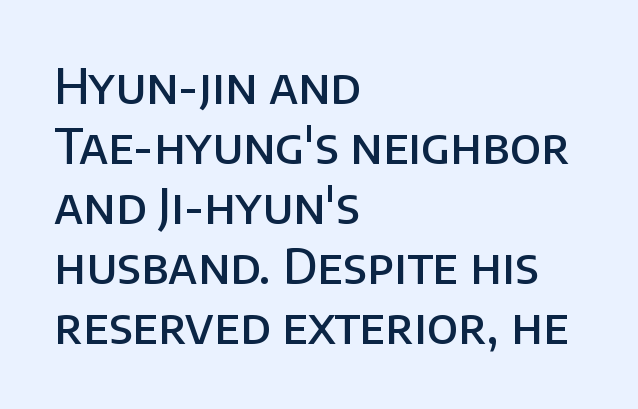
{"serif": "no", "italic": "no", "bold": "semi", "weight": "semibold", "width": "normal", "stroke_contrast": "low", "x_height": "large", "monospaced": "no", "underline": "no", "align": "left", "line_spacing": "normal", "line_spacing_ratio": 1.25, "letter_spacing": "normal", "letter_spacing_em": 0.0, "glyph_px": 48}
